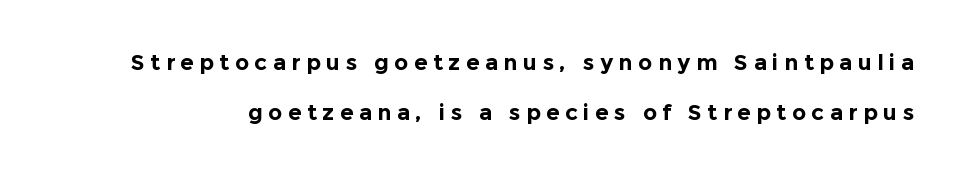
{"italic": "no", "bold": "yes", "underline": "no", "line_spacing": "loose", "line_spacing_ratio": 2.27, "letter_spacing": "wide", "letter_spacing_em": 0.25, "glyph_px": 22}
